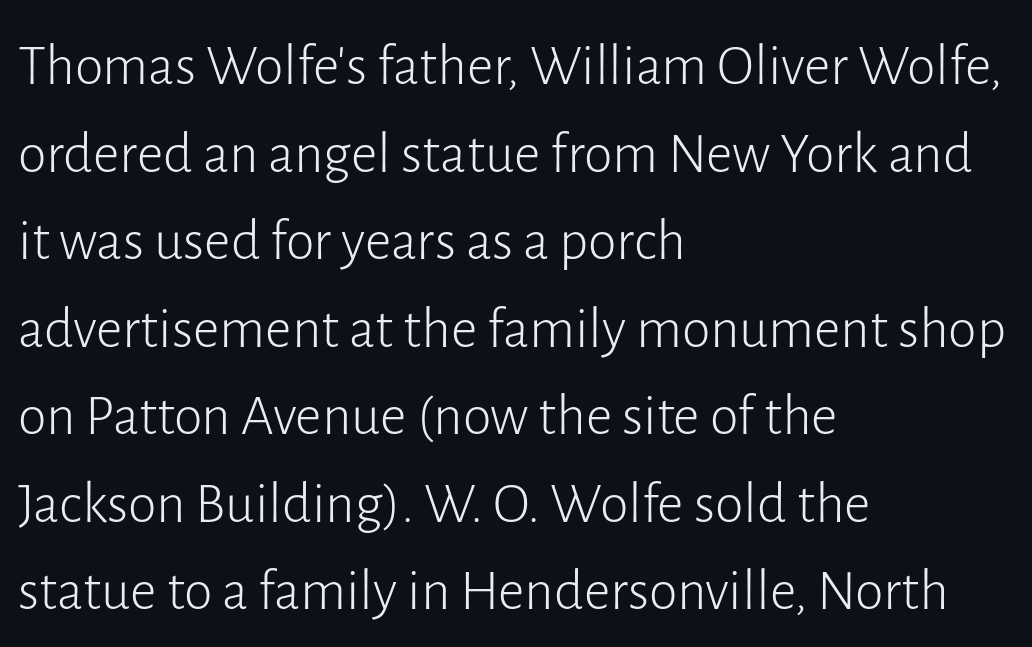
{"serif": "no", "italic": "no", "bold": "no", "weight": "light", "width": "normal", "stroke_contrast": "low", "x_height": "medium", "monospaced": "no", "underline": "no", "align": "left", "line_spacing": "normal", "line_spacing_ratio": 1.51, "letter_spacing": "normal", "letter_spacing_em": 0.0, "glyph_px": 58}
